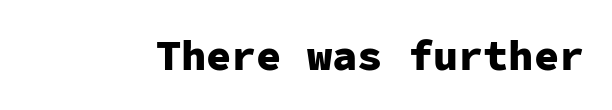
{"serif": "no", "italic": "no", "bold": "yes", "weight": "heavy", "width": "normal", "stroke_contrast": "low", "x_height": "medium", "monospaced": "yes", "underline": "no", "letter_spacing": "normal", "letter_spacing_em": 0.0, "glyph_px": 42}
